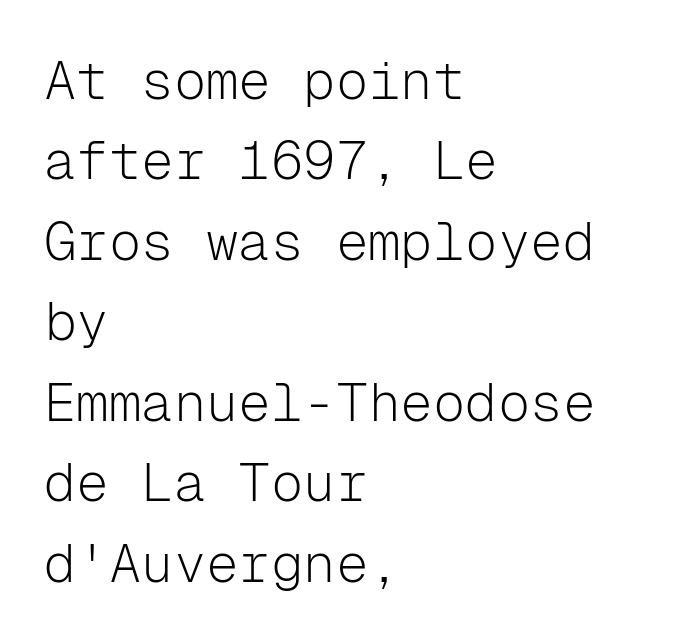
The passage shown has conventional tracking throughout. The font's upright variant was chosen for this text. Do the characters align in a grid? Yes, the font is monospaced. The foot of each line stays bare and open. Compared with a centered layout, this one pins lines to the left instead.
